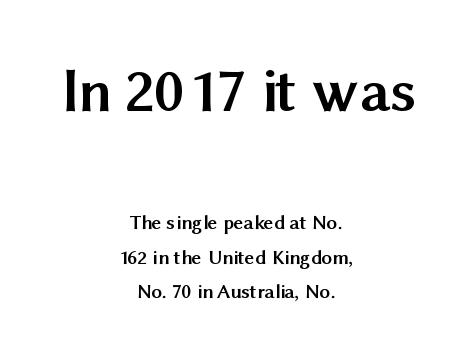
The image shows 64 px semibold sans-serif type, upright; set centered, normal line spacing (1.64x), normal letter spacing, not underlined; the first (top) block is 3.05x larger; medium stroke contrast and a medium x-height.
